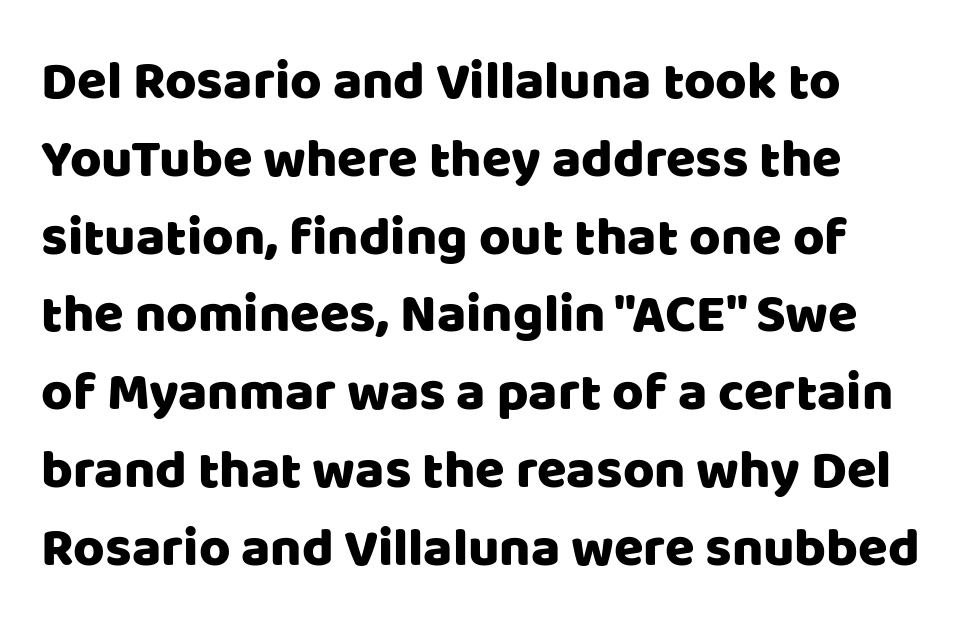
Q: Is the text italic (slanted)? A: No, it is upright.
Q: Is the typeface a serif or a sans-serif typeface? A: Sans-serif.
Q: Is the text underlined? A: No.
Q: Is the spacing between letters normal or unusually wide? A: Normal.
Q: Is the spacing between lines tight, normal or loose? A: Normal.
Q: Width (condensed, normal, or wide)? A: Normal.
Q: Stroke contrast? A: Low.
Q: x-height? A: Large.
Q: Monospaced? A: No.
